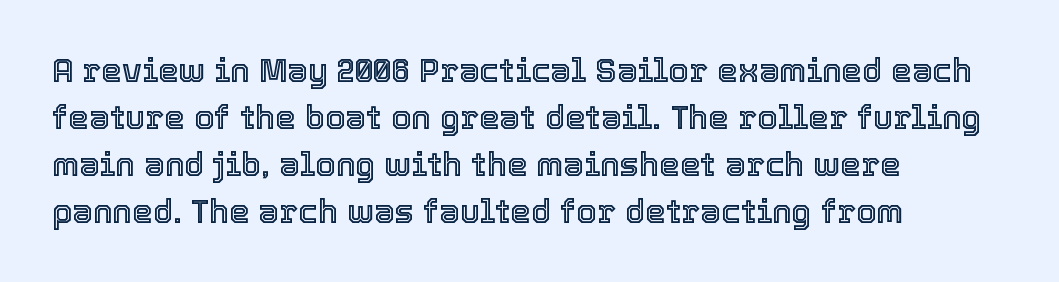
Q: Is the text italic (slanted)? A: No, it is upright.
Q: Is the text underlined? A: No.
Q: How is the paragraph aligned? A: Left-aligned.
Q: Is the spacing between letters normal or unusually wide? A: Normal.
Q: Is the spacing between lines tight, normal or loose? A: Normal.
Q: Width (condensed, normal, or wide)? A: Normal.
Q: x-height? A: Medium.
Q: Monospaced? A: No.
